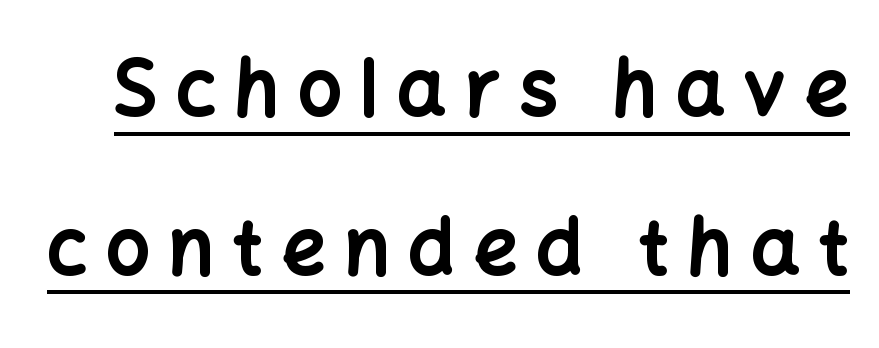
Q: Is the text bold? A: Yes.
Q: Is the text italic (slanted)? A: No, it is upright.
Q: Is the typeface a serif or a sans-serif typeface? A: Sans-serif.
Q: Is the text underlined? A: Yes.
Q: Is the spacing between letters normal or unusually wide? A: Unusually wide.
Q: Is the spacing between lines tight, normal or loose? A: Loose.
Q: Width (condensed, normal, or wide)? A: Normal.
Q: Stroke contrast? A: Low.
Q: x-height? A: Medium.
Q: Monospaced? A: No.
